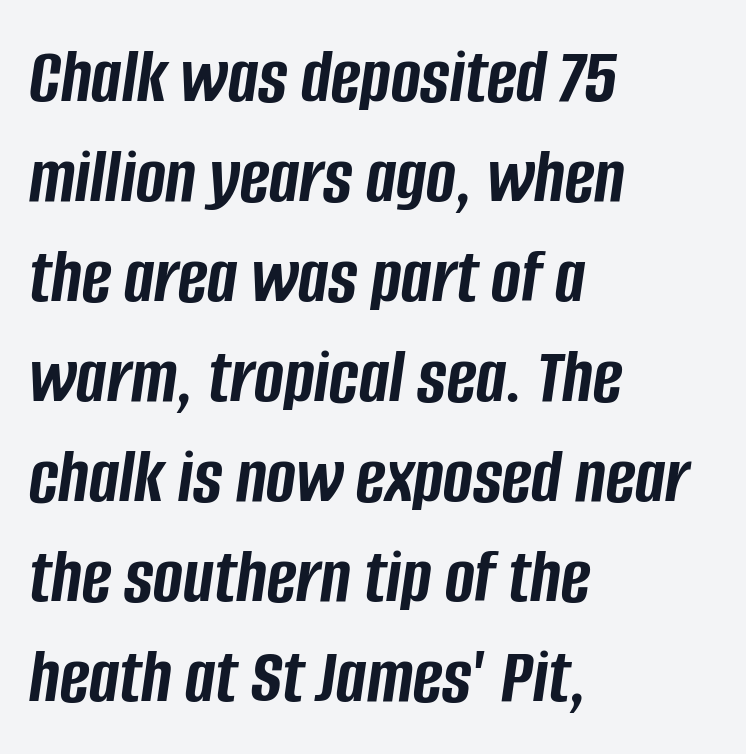
Tracking here is standard; glyphs follow each other at the usual distance. Students, observe: this is what conventionally led text looks like. Horizontal alignment here is leftward, the default for most running prose. Heavy, bold letterforms.
